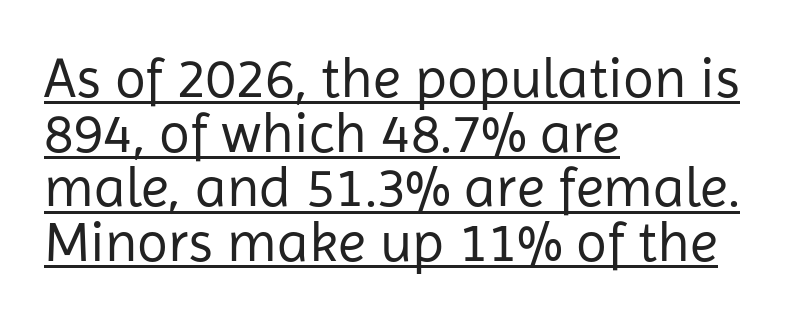
Q: Is the text bold? A: No.
Q: Is the text italic (slanted)? A: No, it is upright.
Q: Is the typeface a serif or a sans-serif typeface? A: Sans-serif.
Q: Is the text underlined? A: Yes.
Q: How is the paragraph aligned? A: Left-aligned.
Q: Is the spacing between letters normal or unusually wide? A: Normal.
Q: Is the spacing between lines tight, normal or loose? A: Tight.
Q: Width (condensed, normal, or wide)? A: Normal.
Q: Stroke contrast? A: Low.
Q: x-height? A: Medium.
Q: Monospaced? A: No.
